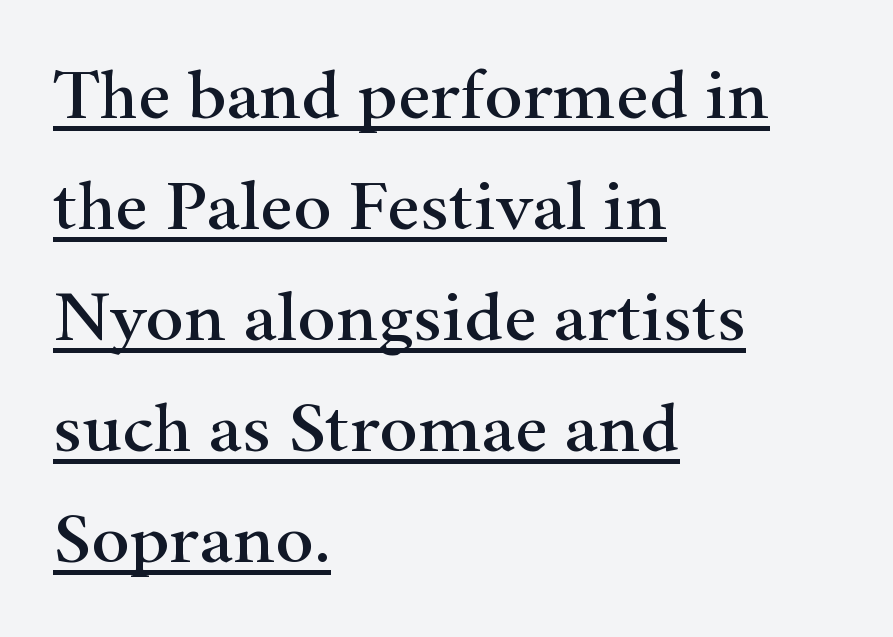
{"serif": "yes", "italic": "no", "width": "wide", "stroke_contrast": "high", "x_height": "small", "monospaced": "no", "underline": "yes", "align": "left", "line_spacing": "normal", "line_spacing_ratio": 1.54, "letter_spacing": "normal", "letter_spacing_em": 0.0, "glyph_px": 72}
